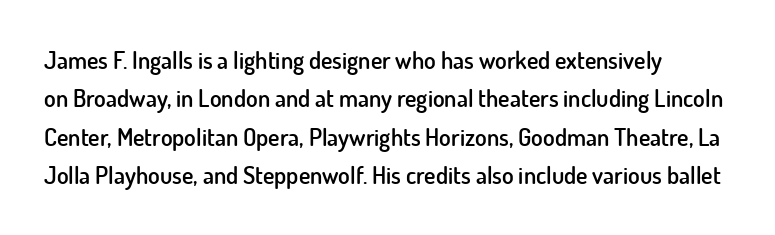
The rendering uses a moderate line-height, typical for paragraphs. How heavy is the stroke? Medium-heavy — a semibold, shy of bold. In CSS terms this would be text-align: left. The glyphs are unaccompanied by any horizontal stroke below them.
